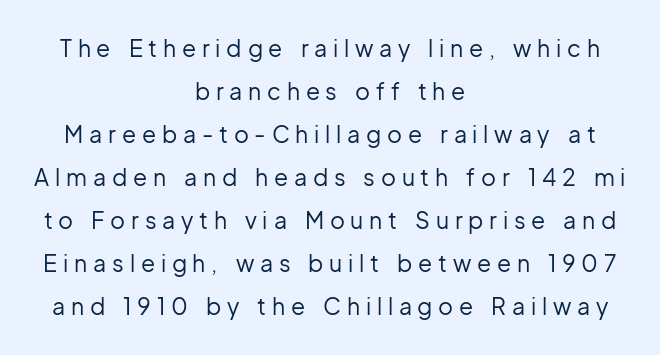
{"italic": "no", "bold": "no", "underline": "no", "align": "center", "line_spacing_ratio": 1.87, "letter_spacing": "wide", "letter_spacing_em": 0.25, "glyph_px": 23}
